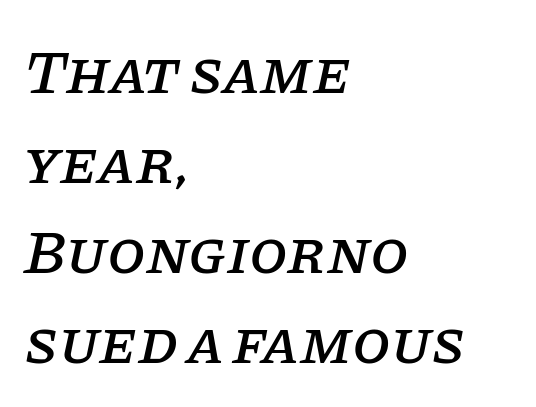
Q: Is the text italic (slanted)? A: Yes, it leans right by about 11 degrees.
Q: Is the typeface a serif or a sans-serif typeface? A: Serif.
Q: Is the text underlined? A: No.
Q: How is the paragraph aligned? A: Left-aligned.
Q: Is the spacing between letters normal or unusually wide? A: Normal.
Q: Is the spacing between lines tight, normal or loose? A: Normal.
Q: Width (condensed, normal, or wide)? A: Normal.
Q: Stroke contrast? A: Low.
Q: x-height? A: Large.
Q: Monospaced? A: No.
